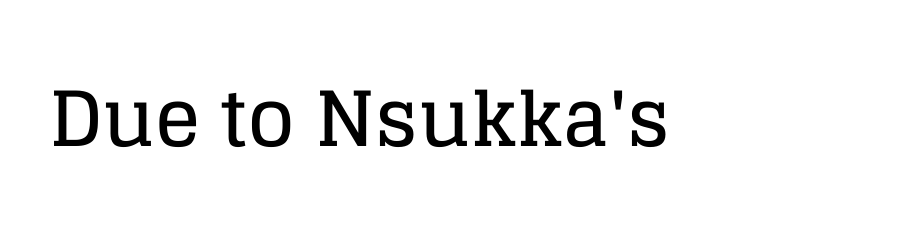
Do the letters lean? They stand straight. Letterform terminals end in serifs throughout the passage. Students, note that the glyphs here touch the page at normal intervals. Quick note: underline off.
